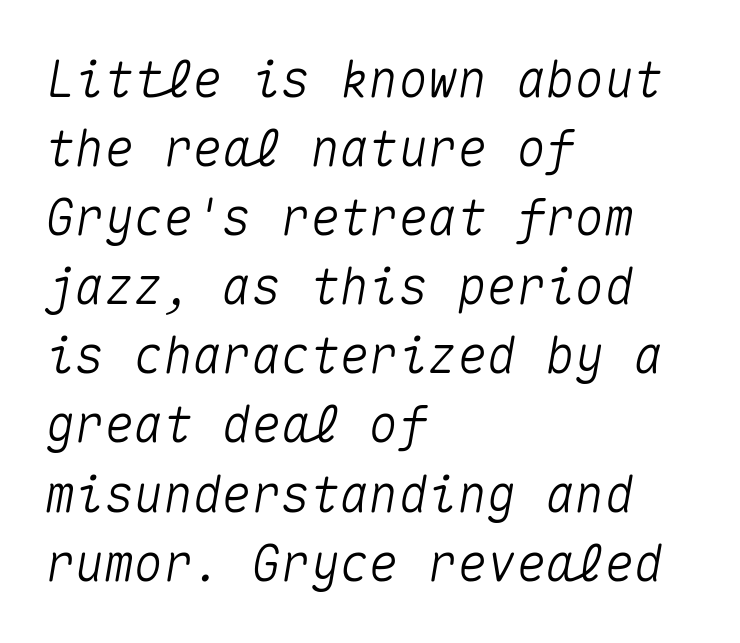
The image shows 49 px text type, italic (leaning right), monospaced; set left-aligned, normal line spacing (1.41x), normal letter spacing, not underlined; medium stroke contrast and a medium x-height.
